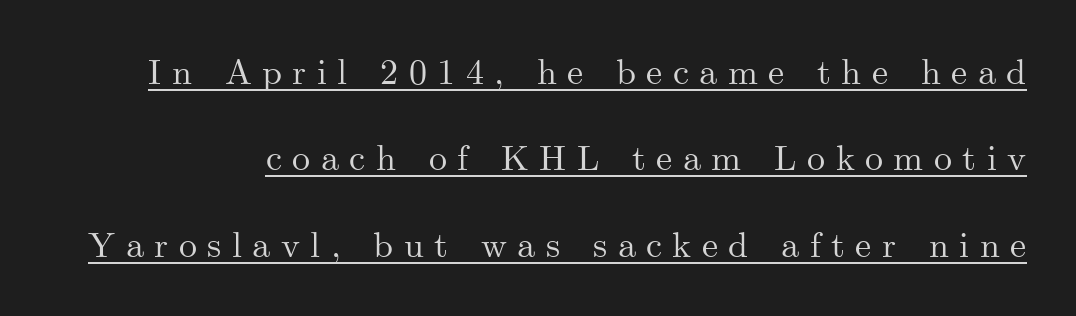
The image shows 36 px serif type, upright; set loose line spacing (2.4x), unusually wide letter spacing (+0.29 em), underlined; medium stroke contrast and a small x-height.
